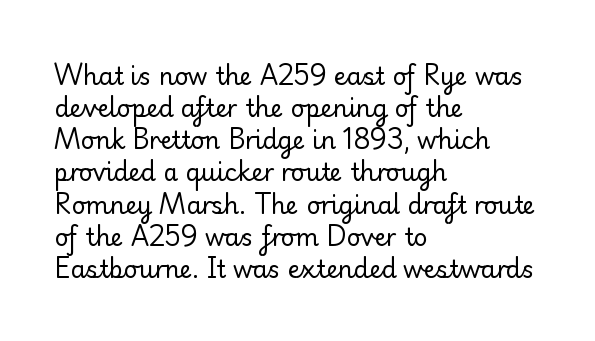
Q: Is the text bold? A: No.
Q: Is the text italic (slanted)? A: No, it is upright.
Q: Is the text underlined? A: No.
Q: How is the paragraph aligned? A: Left-aligned.
Q: Is the spacing between letters normal or unusually wide? A: Normal.
Q: Is the spacing between lines tight, normal or loose? A: Normal.
